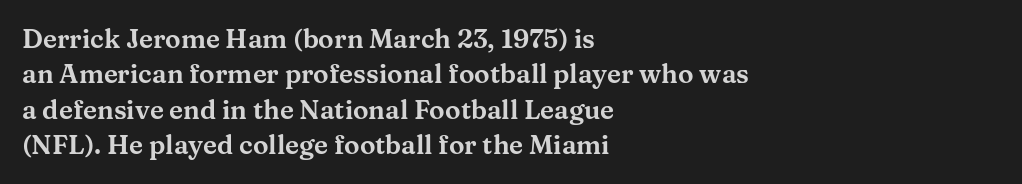
Q: Is the text italic (slanted)? A: No, it is upright.
Q: Is the text underlined? A: No.
Q: How is the paragraph aligned? A: Left-aligned.
Q: Is the spacing between letters normal or unusually wide? A: Normal.
Q: Is the spacing between lines tight, normal or loose? A: Normal.
